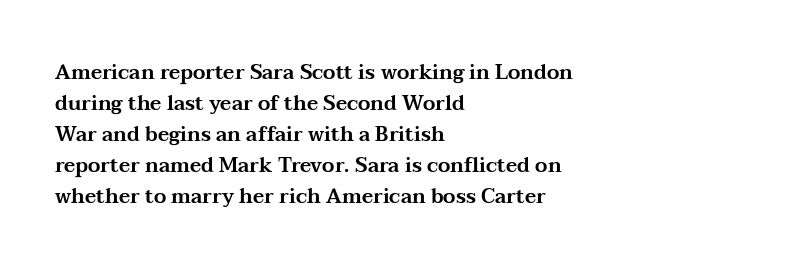
Layout note: lines flush left. Designer's note — italics off, roman on. The baseline area is clear. Reading down the column, the eye jumps a familiar distance to each next line. Default kerning and tracking; the words read as compact shapes.
